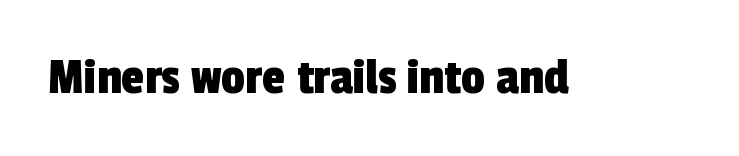
Q: Is the typeface a serif or a sans-serif typeface? A: Sans-serif.
Q: Is the text underlined? A: No.
Q: Is the spacing between letters normal or unusually wide? A: Normal.
Q: Width (condensed, normal, or wide)? A: Condensed.
Q: x-height? A: Medium.
Q: Monospaced? A: No.
